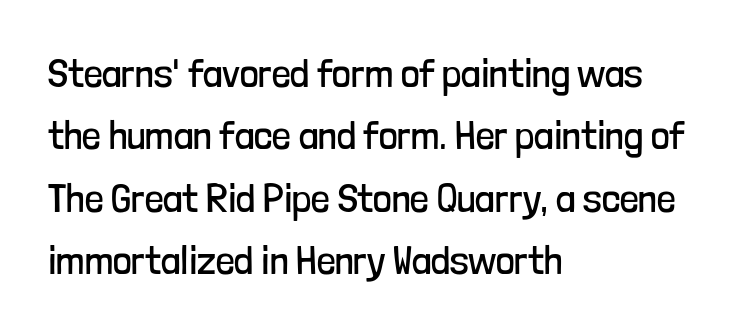
You can tell from the bare stems that sans-serif type was used. The passage shown is typed in a proportional face where columns would drift. Check the space under the baseline: it is left empty. Caption: standard tracking, unaltered.
